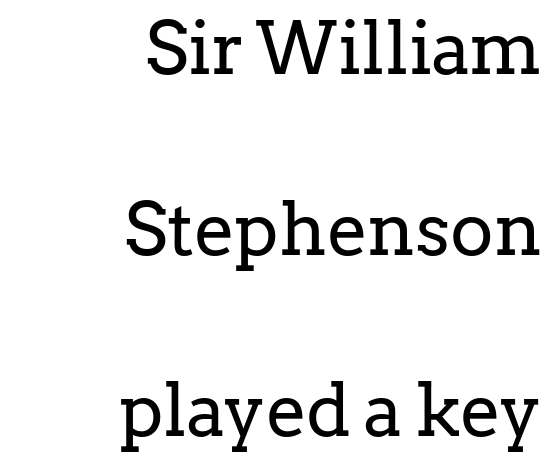
{"serif": "yes", "italic": "no", "bold": "no", "weight": "regular", "width": "normal", "stroke_contrast": "low", "x_height": "medium", "monospaced": "no", "underline": "no", "align": "right", "line_spacing": "loose", "line_spacing_ratio": 2.48, "letter_spacing": "normal", "letter_spacing_em": 0.0, "glyph_px": 73}
